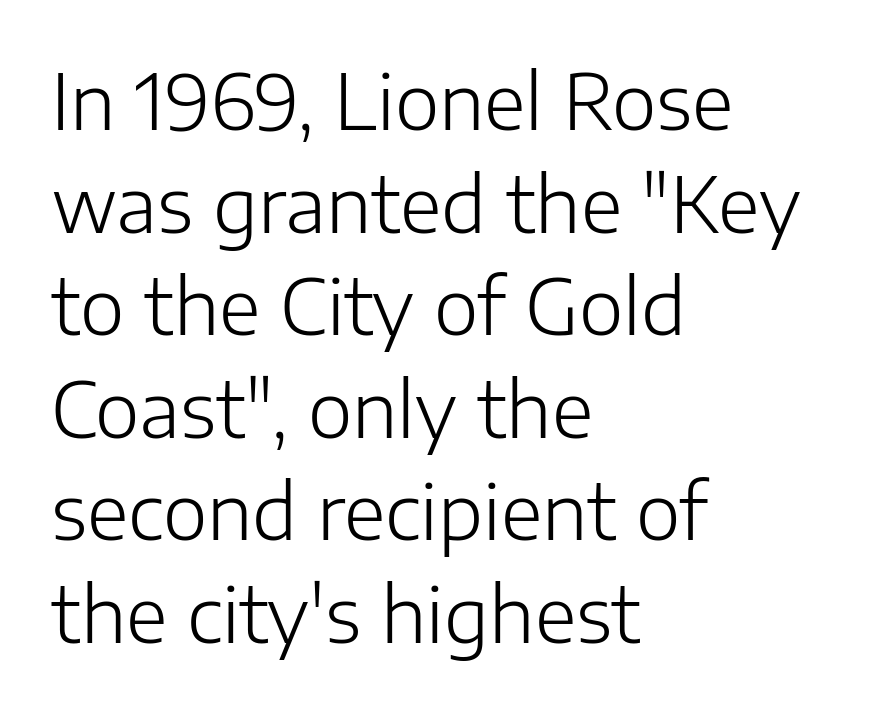
Q: Is the text bold? A: No.
Q: Is the text italic (slanted)? A: No, it is upright.
Q: Is the typeface a serif or a sans-serif typeface? A: Sans-serif.
Q: Is the text underlined? A: No.
Q: How is the paragraph aligned? A: Left-aligned.
Q: Is the spacing between letters normal or unusually wide? A: Normal.
Q: Is the spacing between lines tight, normal or loose? A: Normal.
Q: Width (condensed, normal, or wide)? A: Normal.
Q: Stroke contrast? A: Low.
Q: x-height? A: Medium.
Q: Monospaced? A: No.
